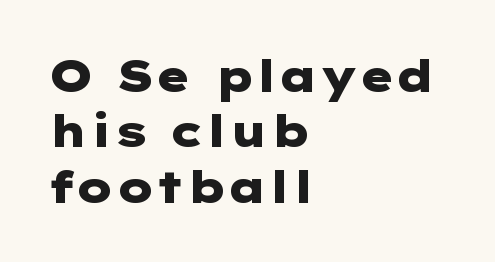
The image shows 44 px heavy, wide sans-serif type, upright; set left-aligned, normal line spacing (1.26x), normal letter spacing, not underlined; low stroke contrast and a medium x-height.
